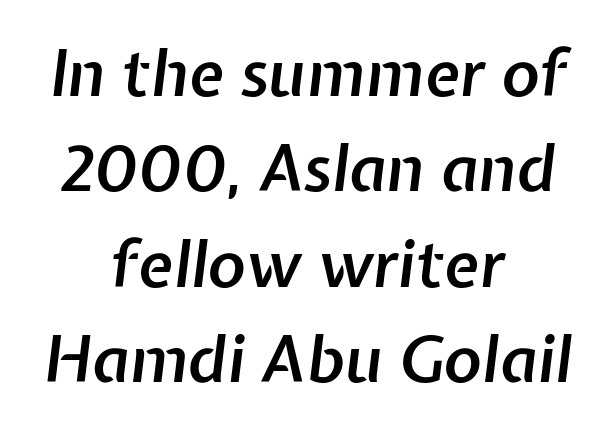
{"italic": "yes", "lean": "right", "slant_degrees": 7, "bold": "semi", "weight": "semibold", "width": "normal", "stroke_contrast": "low", "x_height": "medium", "monospaced": "no", "underline": "no", "align": "center", "line_spacing": "normal", "line_spacing_ratio": 1.49, "letter_spacing": "normal", "letter_spacing_em": 0.0, "glyph_px": 64}
